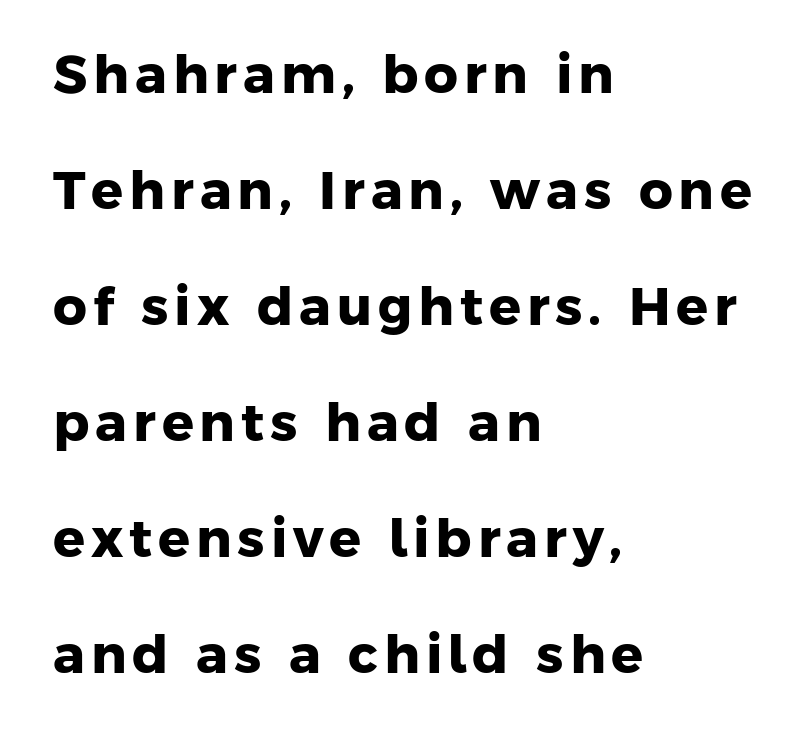
The space beneath each line is pristine and unruled. The text block is weighted toward the left margin, trailing off unevenly rightward. The typesetting leans heavy: a genuine bold. The typeface chosen for these lines omits serifs. The vertical gap from one line to the next is large.
